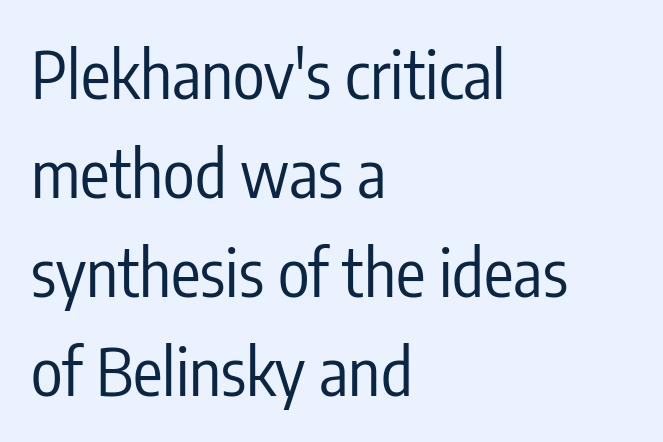
Vertically, the passage feels balanced, rows spaced as you'd expect. Honestly, the letter spacing is just normal — you wouldn't notice it. Is the block centered? No — it sits flush against the left margin. Weight class: somewhere from thin through regular. This is sans-serif lettering, the kind often seen on screens and signage. Tall strokes in this sample are plumb rather than angled.
